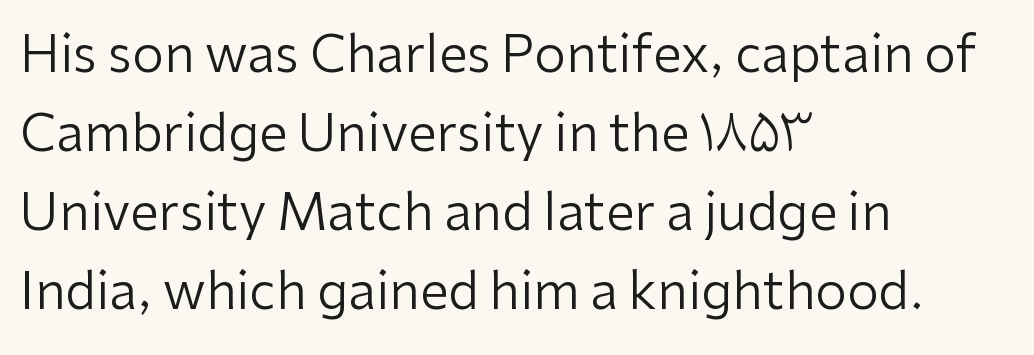
The passage shown has conventional tracking throughout. Where is the straight margin? On the left. Grotesque or geometric, the face here clearly has no serifs. One glance says typical: line gaps are just what's usual. The passage shown is typed in a proportional face where columns would drift. Check under the words: just untouched page.
